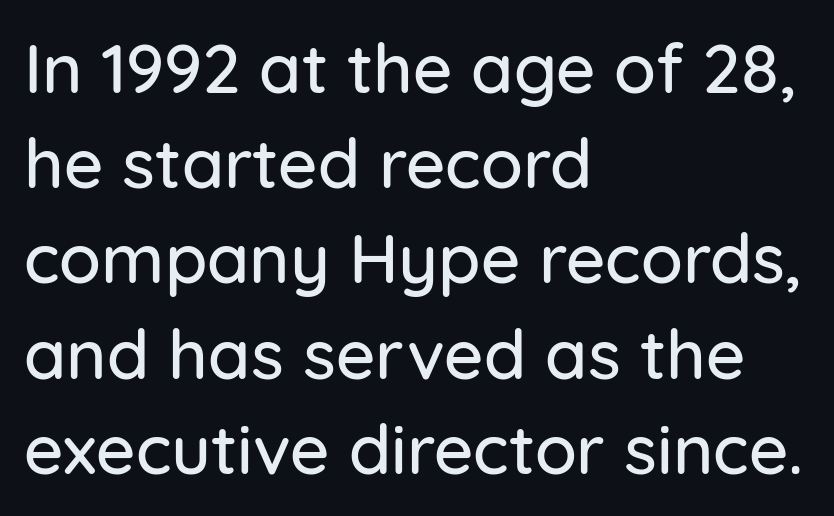
Ascenders rise straight up at ninety degrees. Layout note: lines flush left. The rendering uses natural spacing where letterforms have individual widths. Standard letterfit; no display-style spreading of the glyphs. Each letter's strokes conclude bluntly, with no projecting serifs.
